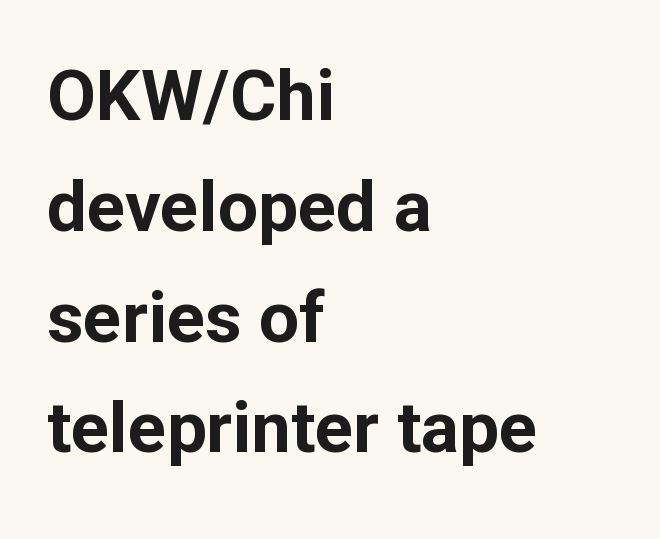
The baseline area is clear. The axis of the letterforms is exactly vertical. Regarding leading, the lines here are spaced in the standard way. The strokes are fattened all the way to bold. This rendering leaves character spacing at its baseline value.
